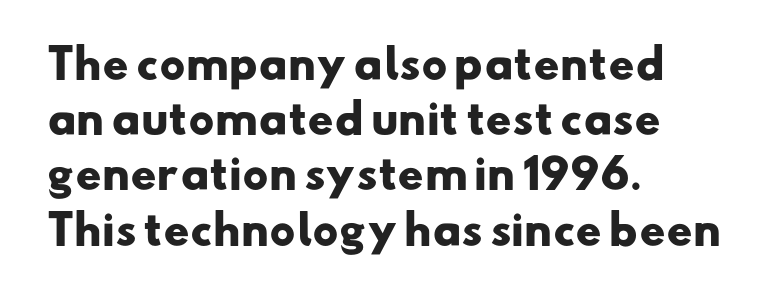
The image shows 40 px heavy, wide sans-serif type; set left-aligned, normal line spacing (1.38x), normal letter spacing, not underlined; low stroke contrast and a small x-height.
